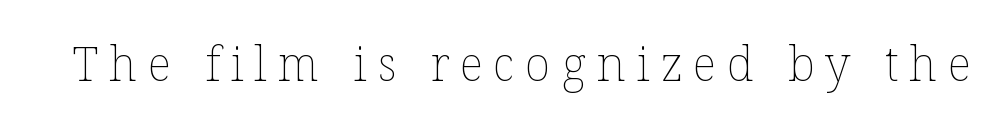
Q: Is the text bold? A: No.
Q: Is the text italic (slanted)? A: No, it is upright.
Q: Is the text underlined? A: No.
Q: Is the spacing between letters normal or unusually wide? A: Unusually wide.
Q: Width (condensed, normal, or wide)? A: Normal.
Q: Stroke contrast? A: Low.
Q: x-height? A: Medium.
Q: Monospaced? A: No.
